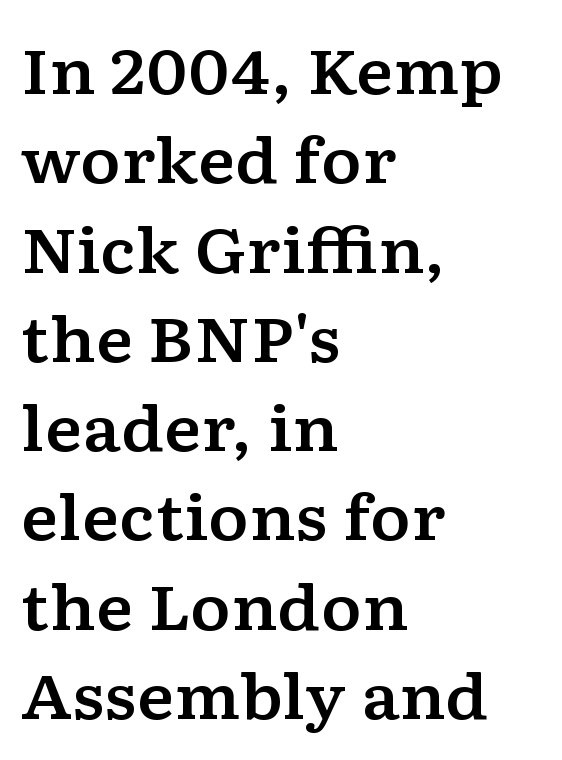
Q: Is the text italic (slanted)? A: No, it is upright.
Q: Is the typeface a serif or a sans-serif typeface? A: Serif.
Q: Is the text underlined? A: No.
Q: How is the paragraph aligned? A: Left-aligned.
Q: Is the spacing between letters normal or unusually wide? A: Normal.
Q: Is the spacing between lines tight, normal or loose? A: Normal.
Q: Width (condensed, normal, or wide)? A: Wide.
Q: Stroke contrast? A: Low.
Q: x-height? A: Medium.
Q: Monospaced? A: No.
